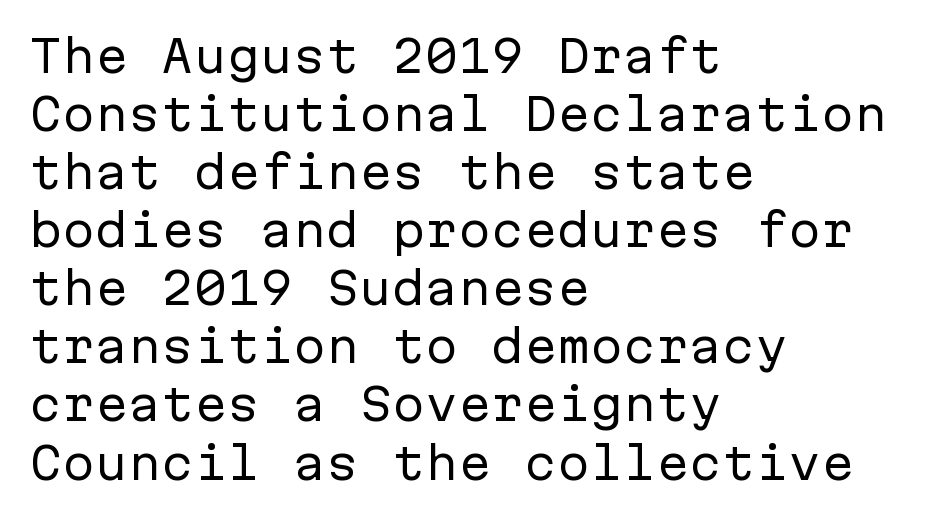
The image shows 44 px regular-weight sans-serif type, upright, monospaced; set left-aligned, normal line spacing (1.32x), normal letter spacing, not underlined; low stroke contrast and a medium x-height.
